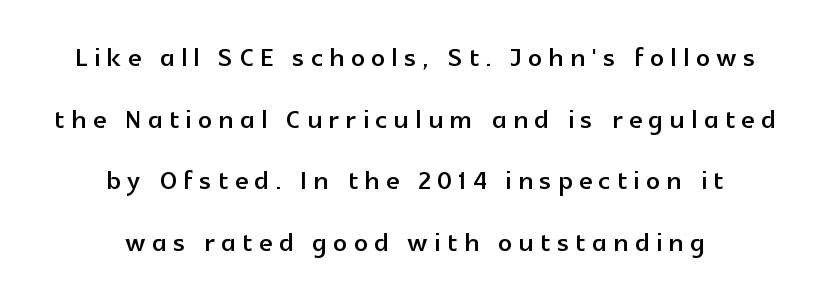
{"serif": "no", "italic": "no", "width": "normal", "x_height": "medium", "monospaced": "no", "underline": "no", "align": "center", "line_spacing_ratio": 1.76, "glyph_px": 35}
